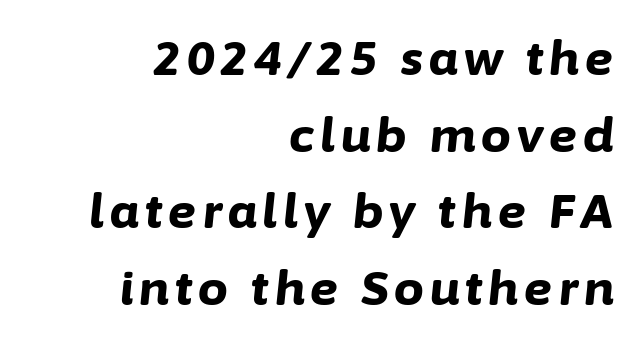
{"italic": "yes", "lean": "right", "slant_degrees": 6, "bold": "yes", "weight": "bold", "width": "normal", "stroke_contrast": "low", "x_height": "medium", "monospaced": "no", "underline": "no", "align": "right", "line_spacing": "normal", "line_spacing_ratio": 1.63, "glyph_px": 47}
